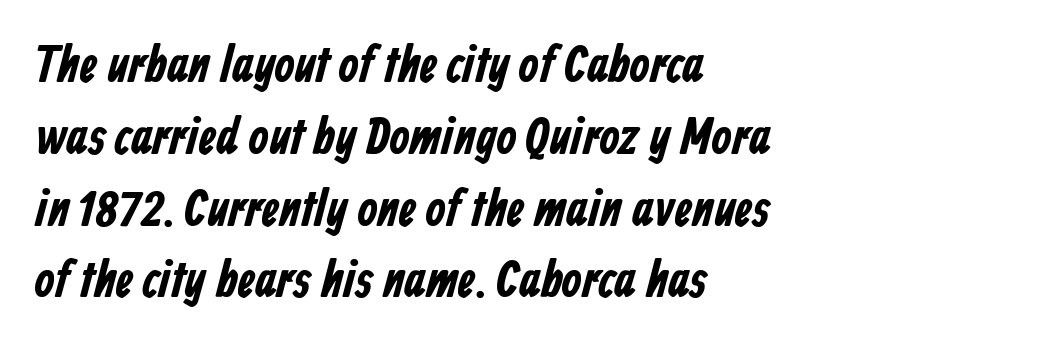
Any mark beneath the type? The region is blank. Left-aligned paragraph, ragged on the right. Note the varied advance widths — an 'i' is clearly narrower than an 'm'. Emphasis by weight is at full strength: bold. The face used here is rendered with its standard letterfit.
